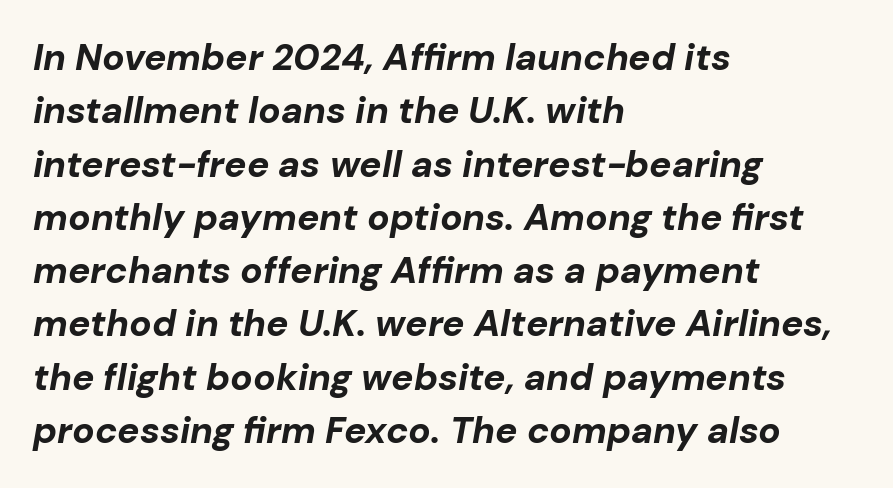
Q: Is the text bold? A: Yes.
Q: Is the text italic (slanted)? A: Yes, it leans right by about 10 degrees.
Q: Is the text underlined? A: No.
Q: How is the paragraph aligned? A: Left-aligned.
Q: Is the spacing between letters normal or unusually wide? A: Normal.
Q: Is the spacing between lines tight, normal or loose? A: Normal.
Q: Width (condensed, normal, or wide)? A: Normal.
Q: Stroke contrast? A: Low.
Q: x-height? A: Medium.
Q: Monospaced? A: No.
